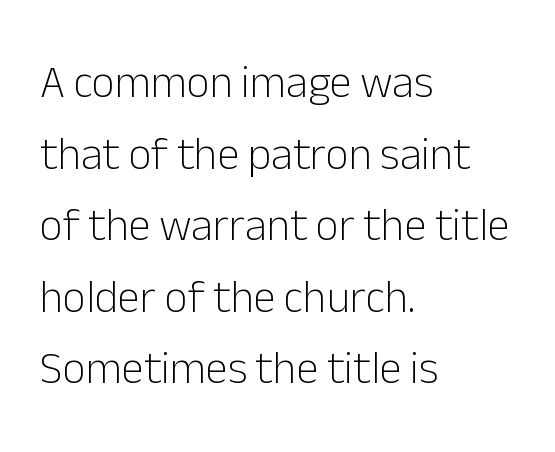
Q: Is the text bold? A: No.
Q: Is the text italic (slanted)? A: No, it is upright.
Q: Is the typeface a serif or a sans-serif typeface? A: Sans-serif.
Q: Is the text underlined? A: No.
Q: How is the paragraph aligned? A: Left-aligned.
Q: Is the spacing between letters normal or unusually wide? A: Normal.
Q: Is the spacing between lines tight, normal or loose? A: Normal.
Q: Width (condensed, normal, or wide)? A: Normal.
Q: Stroke contrast? A: Low.
Q: x-height? A: Medium.
Q: Monospaced? A: No.
